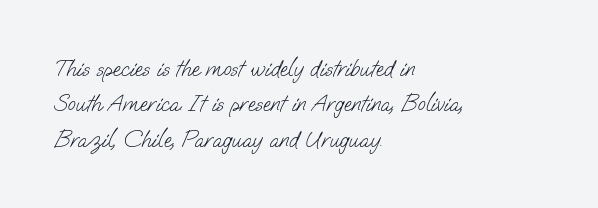
Every row of glyphs begins at an identical x-position on the left. What stands out about the letter spacing? Nothing — it is the standard amount. Regarding leading, the lines here are spaced in the standard way. Weight: in the light-to-regular range. The space directly below the letters is spotless.
